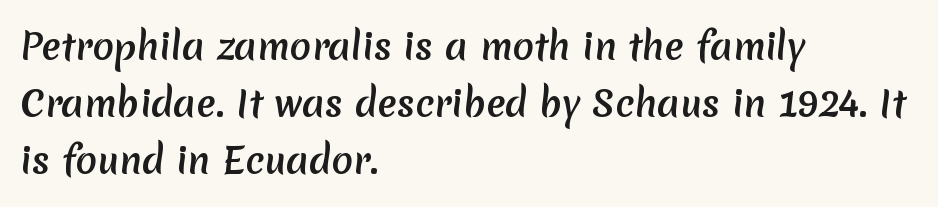
{"serif": "no", "bold": "yes", "weight": "semibold", "width": "normal", "stroke_contrast": "low", "x_height": "medium", "monospaced": "no", "underline": "no", "align": "left", "line_spacing": "normal", "line_spacing_ratio": 1.58, "letter_spacing": "normal", "letter_spacing_em": 0.0, "glyph_px": 36}
